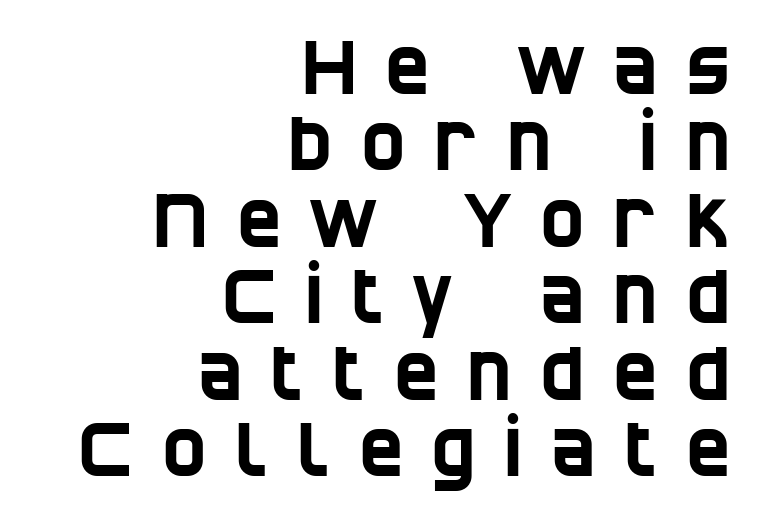
The face used here is rendered with a markedly widened letterfit. This rendering features lettering with no underline. The ragged edge is on the left, which tells us the setting is flush right. The text was rendered using a sans face with plain stroke endings. This sample has the flowing, uneven cadence of proportional lettering. This sample trades vertical openness for compactness between lines.
